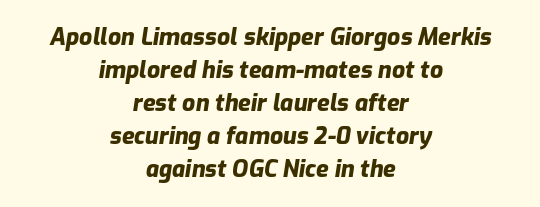
{"italic": "yes", "lean": "right", "slant_degrees": 9, "bold": "yes", "underline": "no", "align": "center", "line_spacing": "normal", "line_spacing_ratio": 1.44, "letter_spacing": "normal", "letter_spacing_em": 0.0, "glyph_px": 23}
